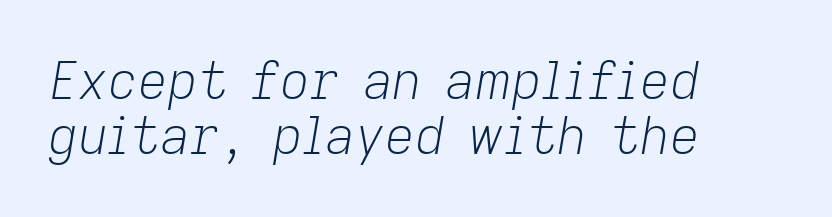
Observe the ordinary spacing: letters are neighbours, not strangers. The passage is arranged the way most books set body copy — flush left. Vertical stems look standard width or narrower in stroke. The gap between lines stays unmarked. The designer dialed line spacing down below the default.
